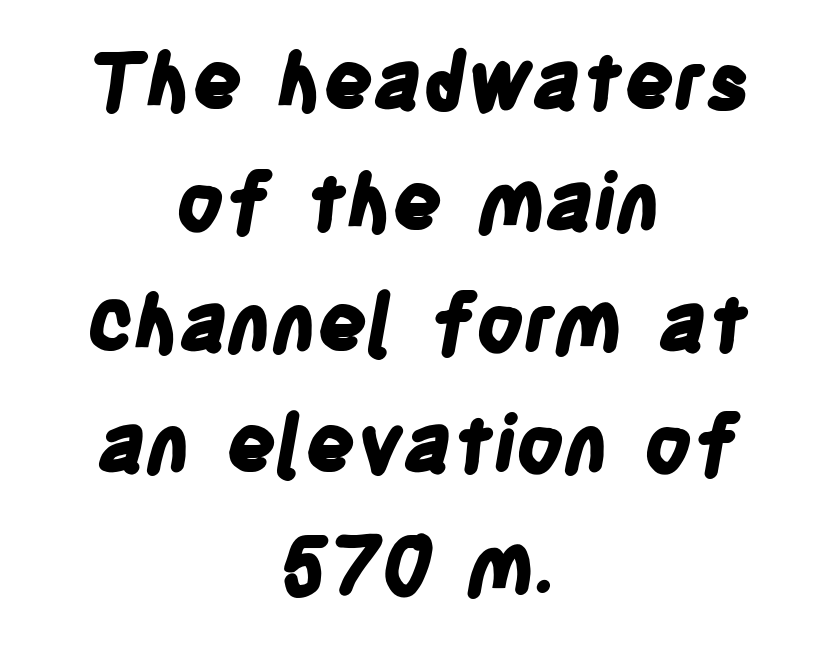
Q: Is the text bold? A: Yes.
Q: Is the typeface a serif or a sans-serif typeface? A: Sans-serif.
Q: Is the text underlined? A: No.
Q: How is the paragraph aligned? A: Centered.
Q: Is the spacing between letters normal or unusually wide? A: Normal.
Q: Is the spacing between lines tight, normal or loose? A: Normal.
Q: Width (condensed, normal, or wide)? A: Condensed.
Q: Stroke contrast? A: Low.
Q: x-height? A: Large.
Q: Monospaced? A: No.
